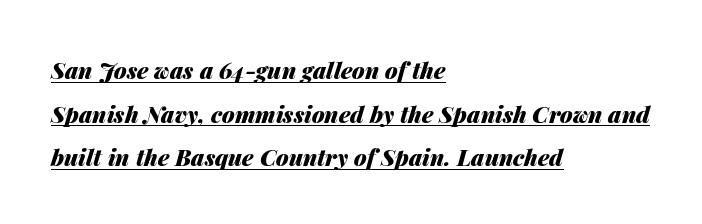
Q: Is the text bold? A: Yes.
Q: Is the text italic (slanted)? A: Yes, it leans right by about 14 degrees.
Q: Is the text underlined? A: Yes.
Q: How is the paragraph aligned? A: Left-aligned.
Q: Is the spacing between letters normal or unusually wide? A: Normal.
Q: Is the spacing between lines tight, normal or loose? A: Loose.
